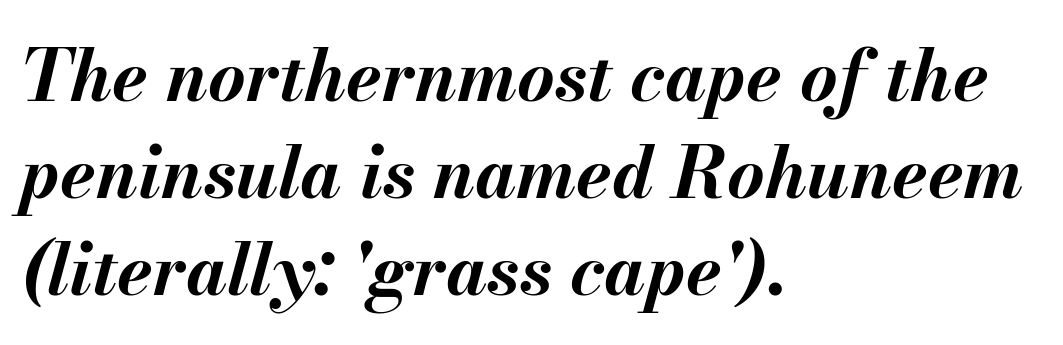
{"italic": "yes", "lean": "right", "slant_degrees": 13, "bold": "yes", "weight": "bold", "width": "normal", "stroke_contrast": "medium", "x_height": "small", "monospaced": "no", "underline": "no", "align": "left", "line_spacing": "normal", "line_spacing_ratio": 1.35, "letter_spacing": "normal", "letter_spacing_em": 0.0, "glyph_px": 72}
